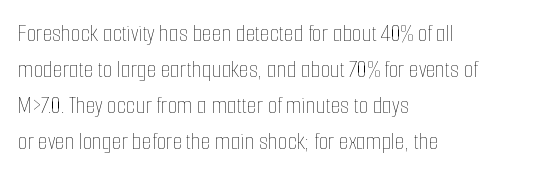
The image shows 25 px text type, upright; set left-aligned, normal line spacing (1.44x), normal letter spacing, not underlined.
